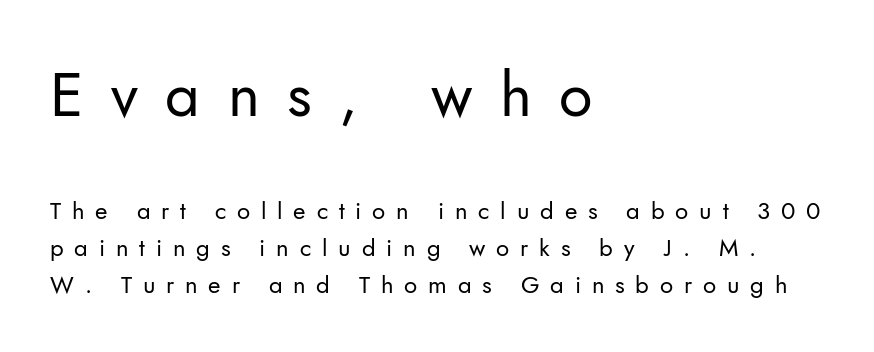
The image shows 61 px regular-weight sans-serif type, upright; set left-aligned, normal line spacing (1.54x), unusually wide letter spacing (+0.45 em), not underlined; the first (top) block is 2.54x larger; low stroke contrast and a small x-height.
